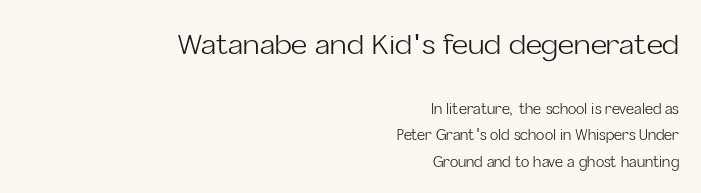
{"serif": "no", "italic": "no", "bold": "no", "weight": "light", "width": "normal", "stroke_contrast": "low", "x_height": "medium", "monospaced": "no", "underline": "no", "align": "right", "line_spacing": "loose", "line_spacing_ratio": 1.9, "letter_spacing": "normal", "letter_spacing_em": 0.0, "larger_block": "first", "size_ratio": 2.0, "glyph_px": 28}
